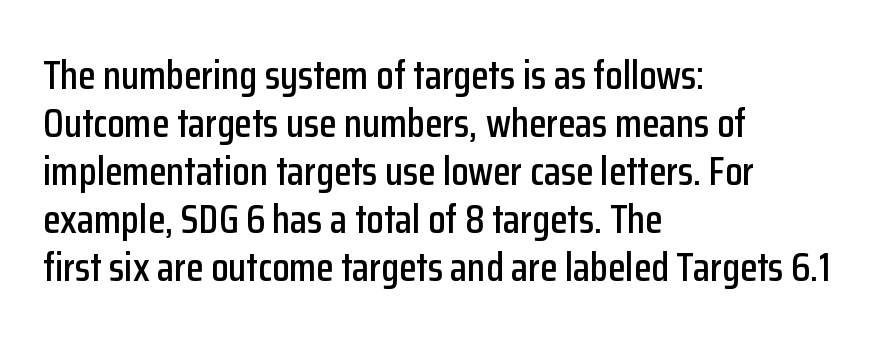
Each letter keeps its own natural width here, so spacing adapts to shape. Horizontally, the lines are justified to the leading edge only. The characters display no serif detailing; their extremities are plain. This sample uses an upright cut, with every glyph sitting square on the baseline. This sample uses plain, unmodified letter spacing. The area under the type is left untouched.
